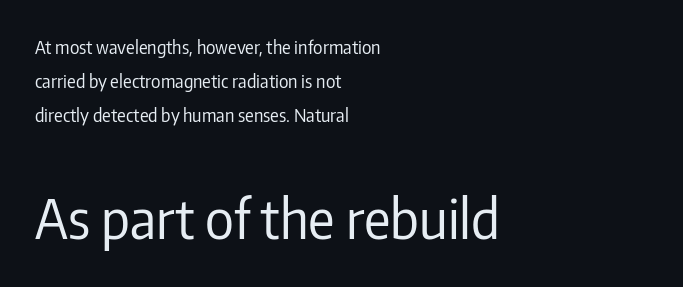
Q: Is the text bold? A: No.
Q: Is the text italic (slanted)? A: No, it is upright.
Q: Is the typeface a serif or a sans-serif typeface? A: Sans-serif.
Q: Is the text underlined? A: No.
Q: How is the paragraph aligned? A: Left-aligned.
Q: Is the spacing between letters normal or unusually wide? A: Normal.
Q: Is the spacing between lines tight, normal or loose? A: Loose.
Q: Which block of text is set in a larger size, the first (top) or the second (bottom)? A: The second (bottom) one.
Q: Width (condensed, normal, or wide)? A: Condensed.
Q: Stroke contrast? A: Low.
Q: x-height? A: Medium.
Q: Monospaced? A: No.
